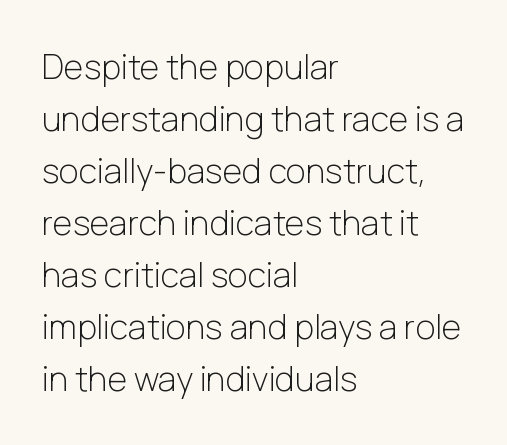
{"serif": "no", "italic": "no", "bold": "no", "weight": "light", "width": "normal", "stroke_contrast": "low", "x_height": "medium", "monospaced": "no", "underline": "no", "align": "left", "line_spacing": "normal", "line_spacing_ratio": 1.53, "letter_spacing": "normal", "letter_spacing_em": 0.0, "glyph_px": 34}
